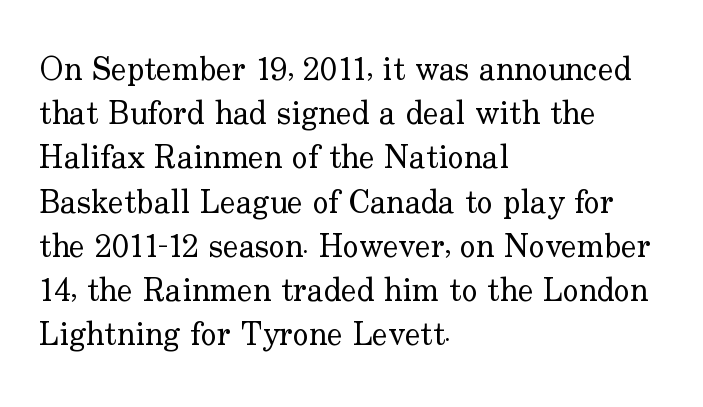
Is this a fixed-width face? No — the glyphs have proportional, varying widths. The face used here is rendered with its standard letterfit. One glance says typical: line gaps are just what's usual. Check where the strokes stop: tiny serifs finish them off. In CSS terms this would be text-align: left.
